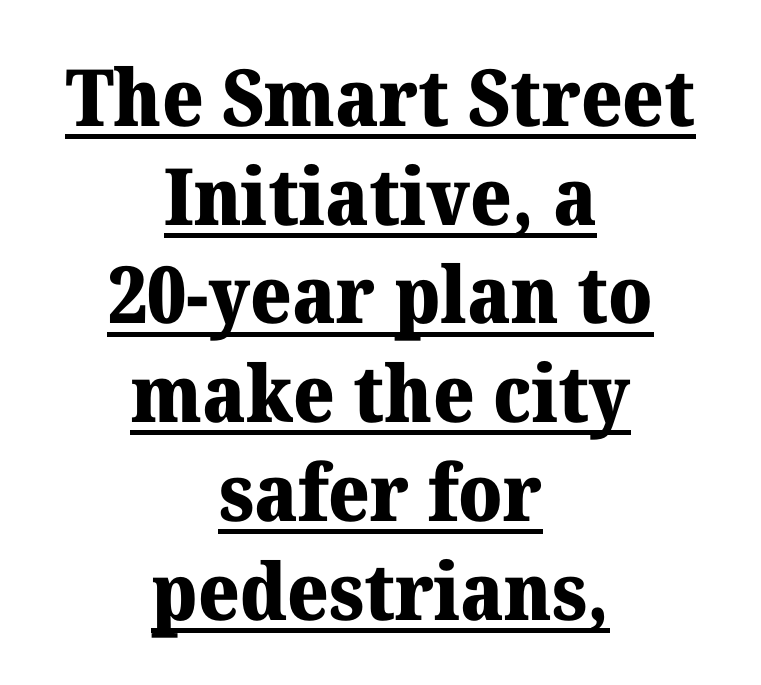
The image shows 79 px heavy serif type, upright; set centered, normal line spacing (1.25x), normal letter spacing, underlined; medium stroke contrast and a medium x-height.
